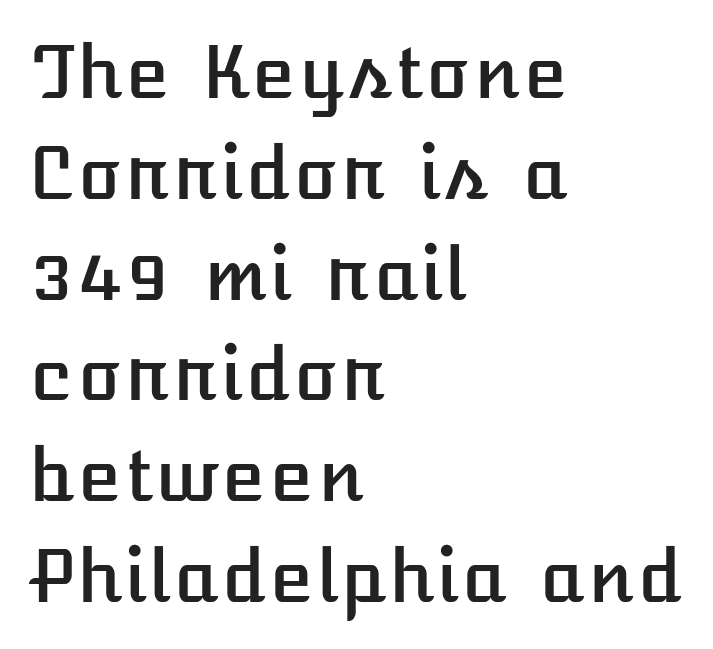
The image shows 72 px text type, upright; set left-aligned, normal line spacing (1.4x), normal letter spacing, not underlined; low stroke contrast and a medium x-height.
